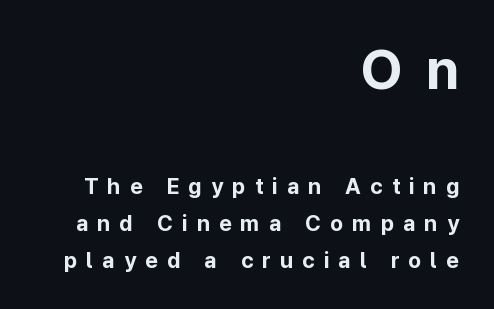
Q: Is the text bold? A: Yes.
Q: Is the text italic (slanted)? A: No, it is upright.
Q: Is the typeface a serif or a sans-serif typeface? A: Sans-serif.
Q: Is the text underlined? A: No.
Q: How is the paragraph aligned? A: Right-aligned.
Q: Is the spacing between letters normal or unusually wide? A: Unusually wide.
Q: Is the spacing between lines tight, normal or loose? A: Normal.
Q: Which block of text is set in a larger size, the first (top) or the second (bottom)? A: The first (top) one.
Q: Width (condensed, normal, or wide)? A: Normal.
Q: Stroke contrast? A: Low.
Q: x-height? A: Medium.
Q: Monospaced? A: No.
